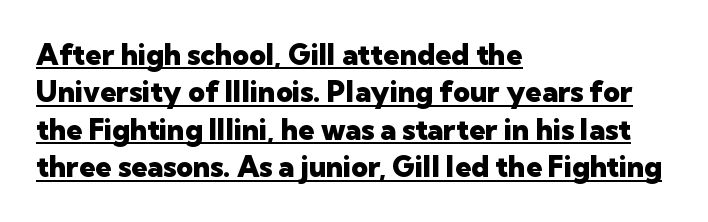
{"serif": "no", "italic": "no", "bold": "yes", "weight": "heavy", "width": "normal", "stroke_contrast": "low", "x_height": "medium", "monospaced": "no", "underline": "yes", "align": "left", "line_spacing": "normal", "line_spacing_ratio": 1.29, "letter_spacing": "normal", "letter_spacing_em": 0.0, "glyph_px": 29}
